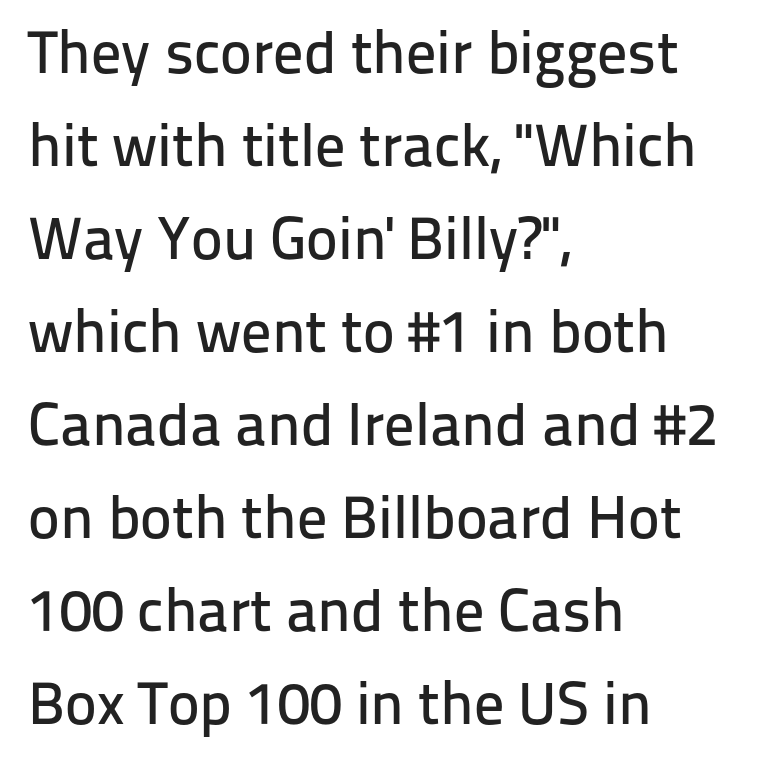
{"serif": "no", "italic": "no", "width": "normal", "stroke_contrast": "low", "x_height": "medium", "monospaced": "no", "underline": "no", "align": "left", "line_spacing": "normal", "line_spacing_ratio": 1.55, "letter_spacing": "normal", "letter_spacing_em": 0.0, "glyph_px": 60}
